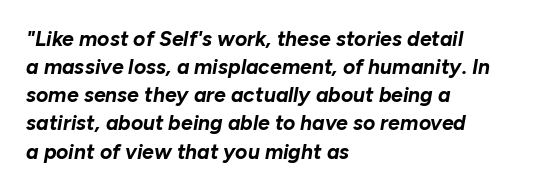
Q: Is the text bold? A: Yes.
Q: Is the text italic (slanted)? A: Yes, it leans right by about 10 degrees.
Q: Is the text underlined? A: No.
Q: How is the paragraph aligned? A: Left-aligned.
Q: Is the spacing between letters normal or unusually wide? A: Normal.
Q: Is the spacing between lines tight, normal or loose? A: Normal.
